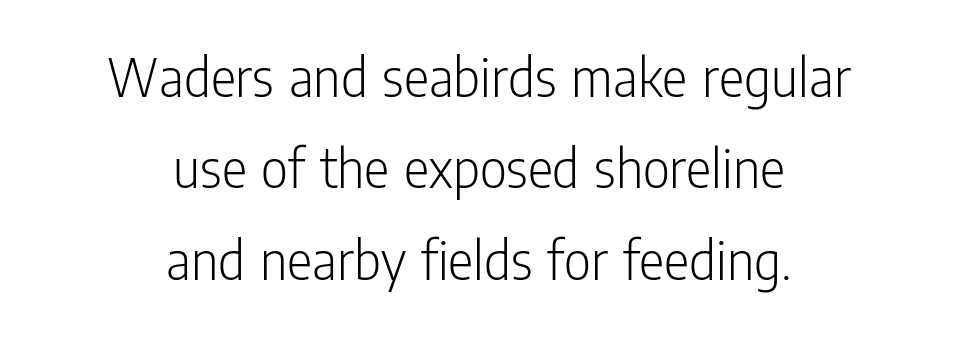
The image shows 59 px light, condensed sans-serif type, upright; set centered, normal line spacing (1.55x), normal letter spacing, not underlined; low stroke contrast and a medium x-height.
